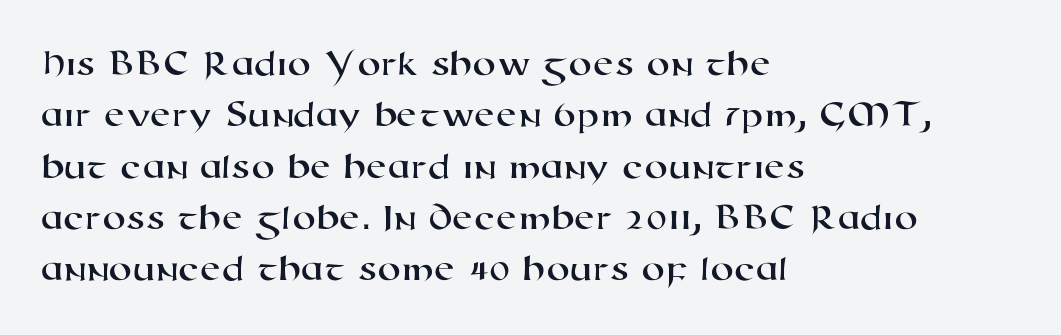
This sample is left-justified, so line endings fall wherever the words run out. The face used here is proportionally spaced, like ordinary book or web type. A bare baseline throughout the passage. The rendering uses a moderate line-height, typical for paragraphs. Here the glyphs are tracked normally, forming tight word shapes.
